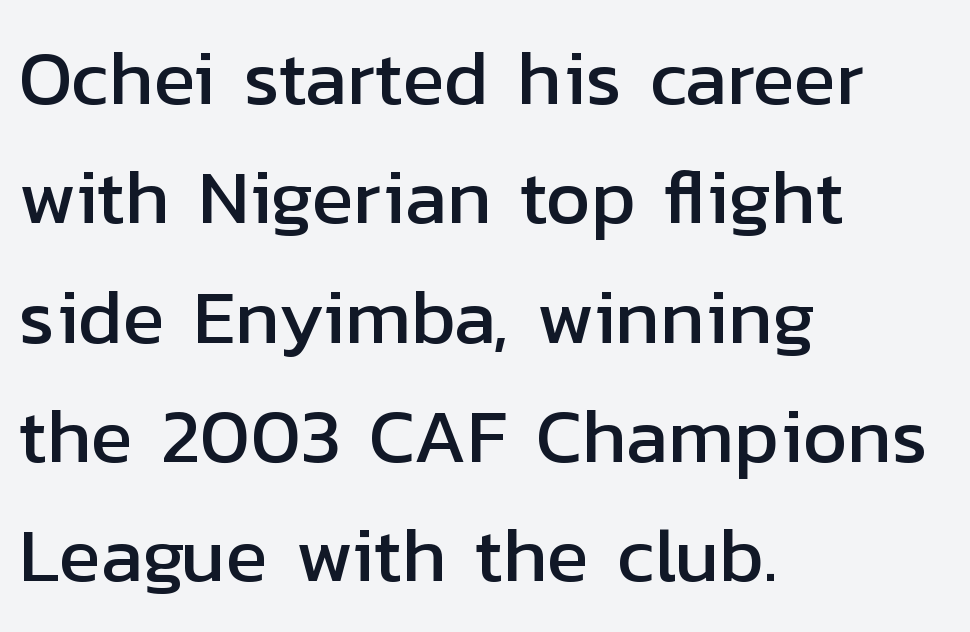
{"serif": "no", "italic": "no", "width": "normal", "stroke_contrast": "low", "x_height": "medium", "monospaced": "no", "underline": "no", "align": "left", "line_spacing": "normal", "line_spacing_ratio": 1.55, "letter_spacing": "normal", "letter_spacing_em": 0.0, "glyph_px": 77}
